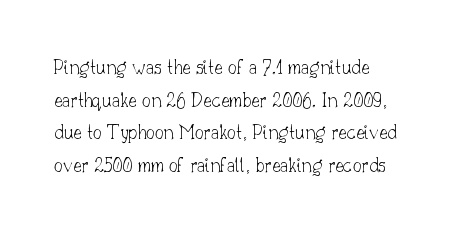
No heavy texture on the line: the type isn't bold. Vertical strokes here are truly vertical. Honestly, there is no underline to notice here at all. Vertical spacing — default. Look at the tracking — it's just the regular setting, nothing added.
